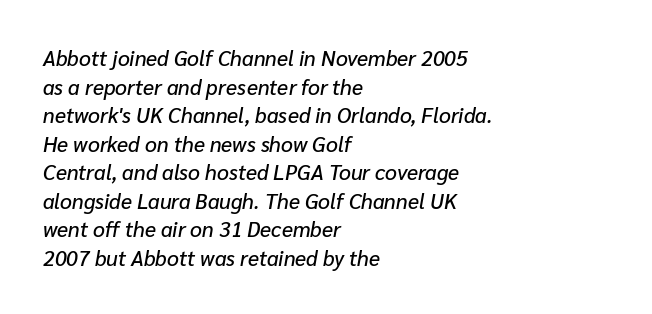
The image shows 21 px text type, italic (leaning right); set left-aligned, normal line spacing (1.36x), normal letter spacing, not underlined.
